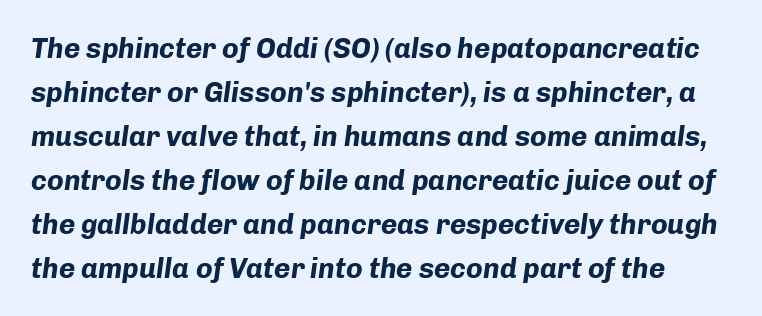
Q: Is the text bold? A: Yes.
Q: Is the text italic (slanted)? A: Yes, it leans right by about 8 degrees.
Q: Is the text underlined? A: No.
Q: Is the spacing between letters normal or unusually wide? A: Normal.
Q: Is the spacing between lines tight, normal or loose? A: Normal.
Q: Width (condensed, normal, or wide)? A: Normal.
Q: Stroke contrast? A: Low.
Q: x-height? A: Medium.
Q: Monospaced? A: No.
